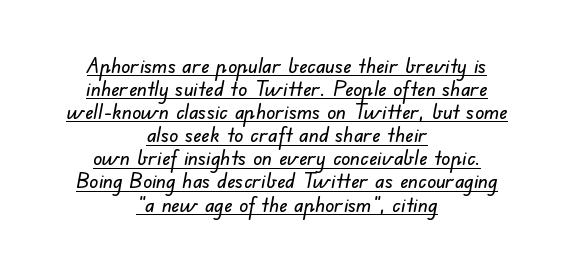
Q: Is the text underlined? A: Yes.
Q: How is the paragraph aligned? A: Centered.
Q: Is the spacing between letters normal or unusually wide? A: Normal.
Q: Is the spacing between lines tight, normal or loose? A: Tight.
